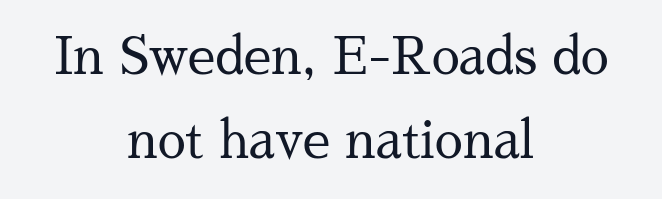
The image shows 50 px regular-weight serif type, upright; set centered, normal line spacing (1.68x), normal letter spacing, not underlined; medium stroke contrast and a medium x-height.
